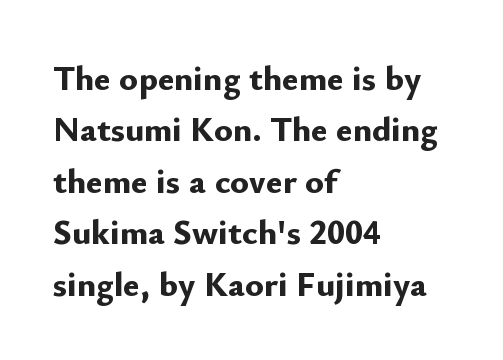
{"serif": "no", "italic": "no", "bold": "yes", "weight": "bold", "width": "normal", "stroke_contrast": "low", "x_height": "small", "monospaced": "no", "underline": "no", "align": "left", "line_spacing": "normal", "line_spacing_ratio": 1.47, "letter_spacing": "normal", "letter_spacing_em": 0.0, "glyph_px": 35}
